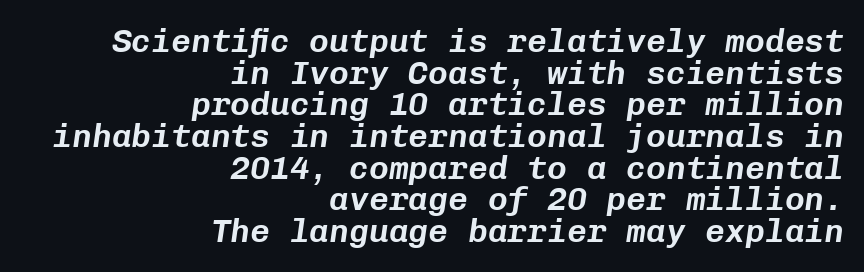
Q: Is the text italic (slanted)? A: Yes, it leans right by about 8 degrees.
Q: Is the text underlined? A: No.
Q: How is the paragraph aligned? A: Right-aligned.
Q: Is the spacing between letters normal or unusually wide? A: Normal.
Q: Is the spacing between lines tight, normal or loose? A: Tight.
Q: Width (condensed, normal, or wide)? A: Normal.
Q: Stroke contrast? A: Low.
Q: x-height? A: Medium.
Q: Monospaced? A: Yes.
